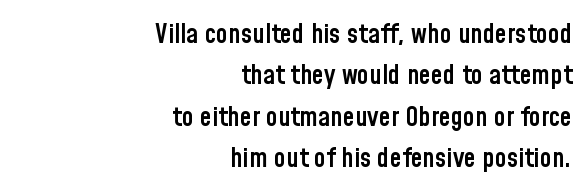
These lines keep a tight, regular rhythm from letter to letter. The line-height multiplier appears to be the usual default. The passage shown is not underscored anywhere. Caption: multi-line text, flush right, ragged left. Notice how the stems are strictly vertical — no italics here. Students, this is semibold: more ink than regular, less than bold.
